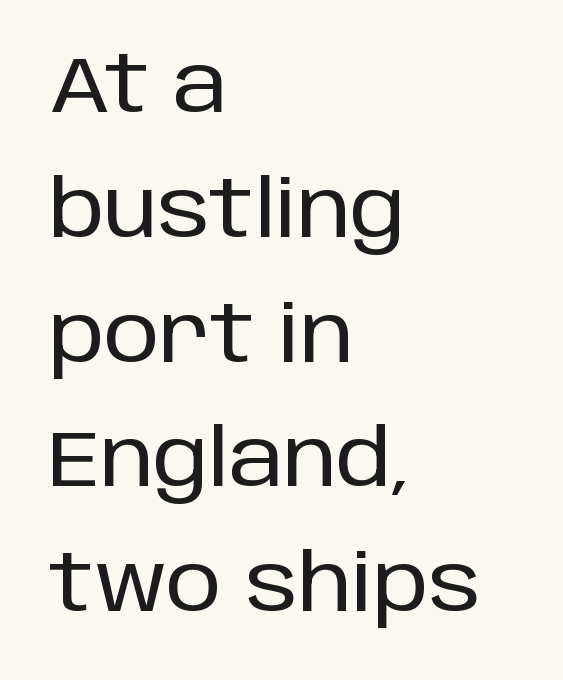
Q: Is the text italic (slanted)? A: No, it is upright.
Q: Is the typeface a serif or a sans-serif typeface? A: Sans-serif.
Q: Is the text underlined? A: No.
Q: How is the paragraph aligned? A: Left-aligned.
Q: Is the spacing between letters normal or unusually wide? A: Normal.
Q: Is the spacing between lines tight, normal or loose? A: Normal.
Q: Width (condensed, normal, or wide)? A: Normal.
Q: Stroke contrast? A: Low.
Q: x-height? A: Large.
Q: Monospaced? A: No.
